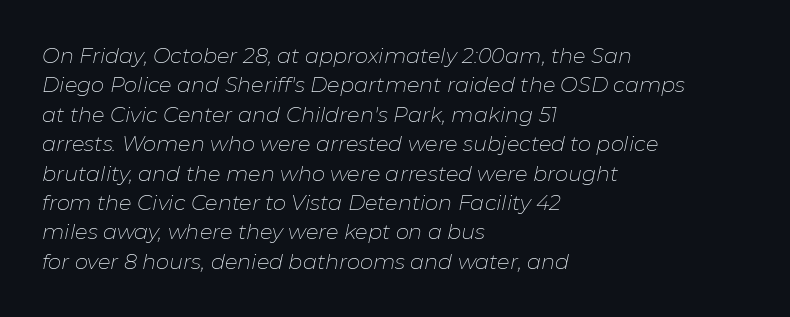
Caption: standard tracking, unaltered. Notice how the passage keeps a crisp vertical edge on the left only. Underlining? Definitely not there. Quick note: italic. Stems here are at most as thick as an everyday book face.
